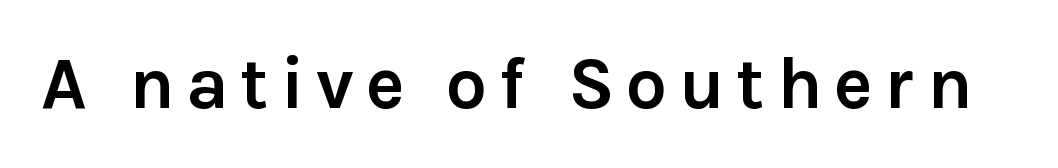
The image shows 73 px semibold sans-serif type, upright; set not underlined; low stroke contrast and a medium x-height.
